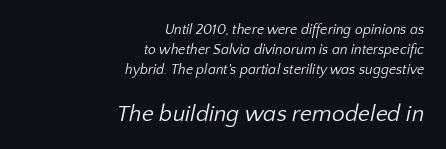
The image shows 23 px text type; set right-aligned, normal line spacing (1.44x), normal letter spacing, not underlined; the second (bottom) block is 1.64x larger.
